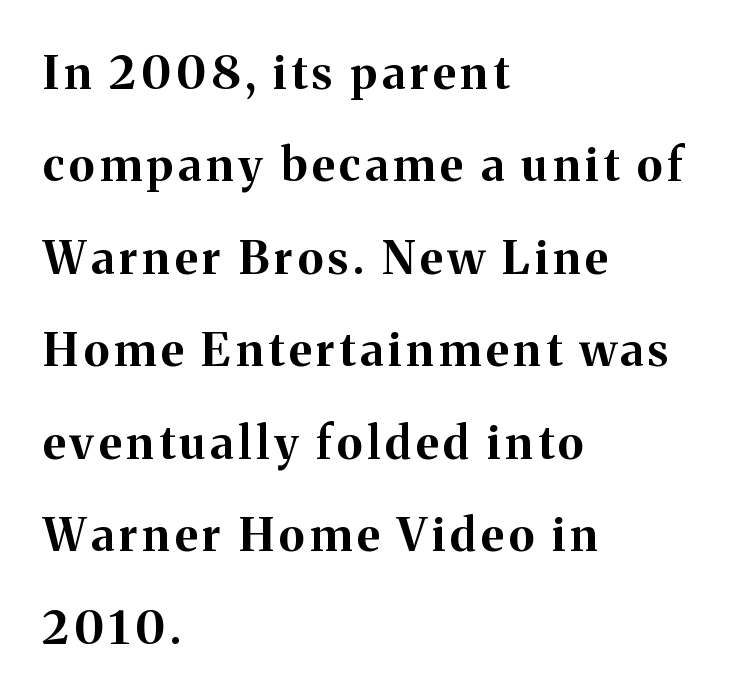
Varying glyph widths throughout — classic text-font behaviour. It's the straight-up-and-down kind of type. These lines are composed in type with serifs. This is heavy type, rendered in bold. The passage shown is not underscored anywhere. The text block is weighted toward the left margin, trailing off unevenly rightward.
